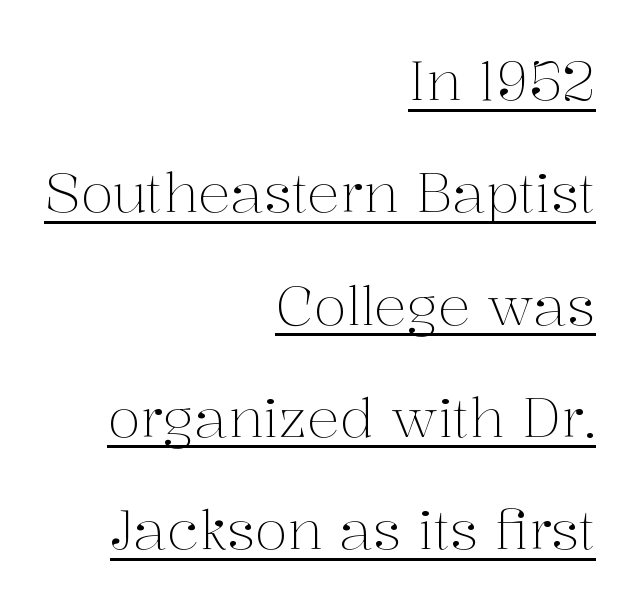
{"serif": "yes", "italic": "no", "bold": "no", "weight": "light", "width": "normal", "stroke_contrast": "medium", "x_height": "medium", "monospaced": "no", "underline": "yes", "align": "right", "line_spacing": "loose", "line_spacing_ratio": 2.08, "letter_spacing": "normal", "letter_spacing_em": 0.0, "glyph_px": 54}
